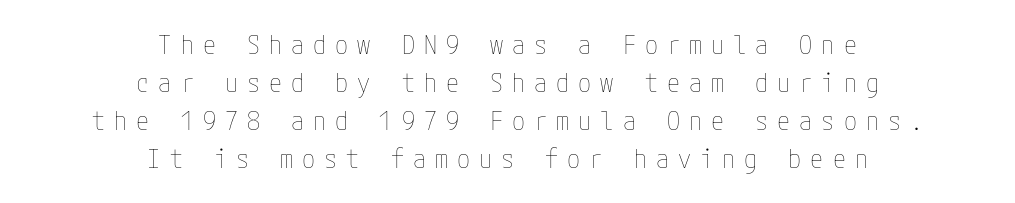
{"italic": "no", "bold": "no", "underline": "no", "align": "center", "line_spacing": "normal", "line_spacing_ratio": 1.46, "letter_spacing": "wide", "letter_spacing_em": 0.35, "glyph_px": 26}
